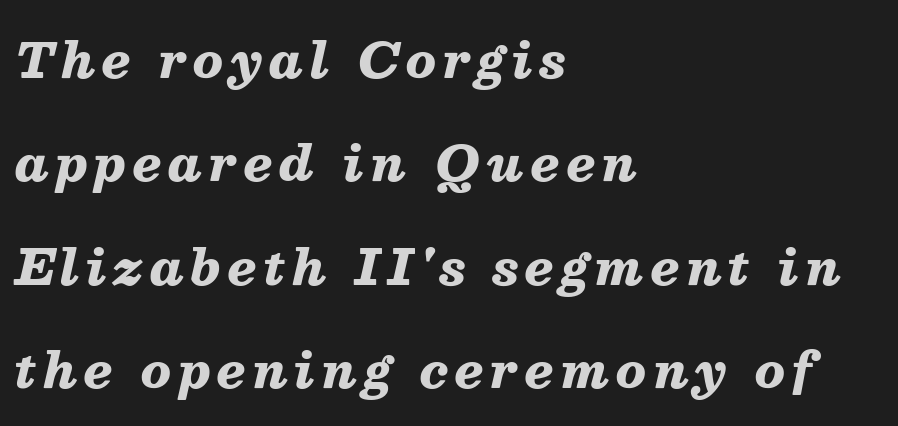
The image shows 49 px heavy type, italic (leaning right); set left-aligned, loose line spacing (2.11x), not underlined; medium stroke contrast and a medium x-height.
